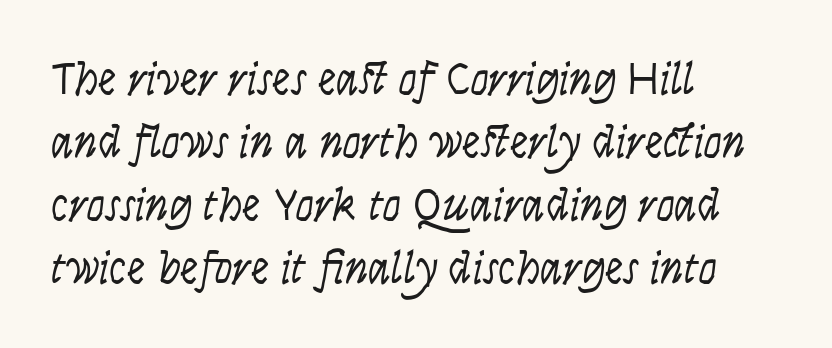
{"serif": "no", "bold": "no", "weight": "light", "width": "condensed", "stroke_contrast": "low", "x_height": "large", "monospaced": "no", "underline": "no", "align": "left", "line_spacing": "normal", "line_spacing_ratio": 1.37, "letter_spacing": "normal", "letter_spacing_em": 0.0, "glyph_px": 46}
